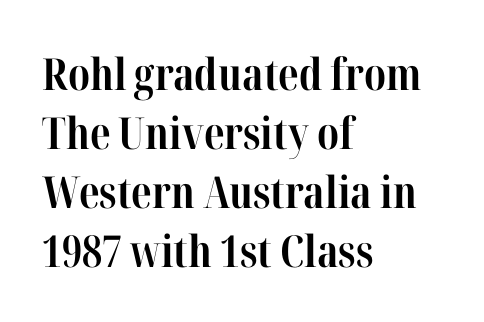
The paragraph has a hard left edge and a soft right edge. The letters stand straight up with perfectly vertical stems. This sample has the flowing, uneven cadence of proportional lettering. Check the space under the baseline: it is left empty.
